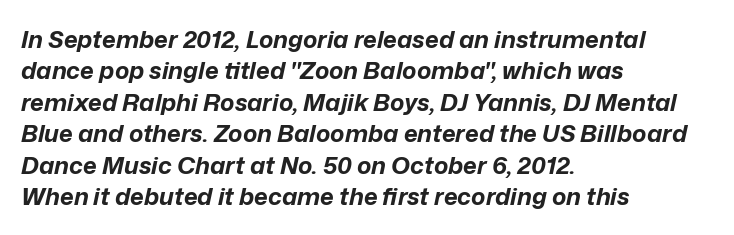
The image shows 24 px bold type, italic (leaning right); set left-aligned, normal line spacing (1.31x), normal letter spacing, not underlined.
